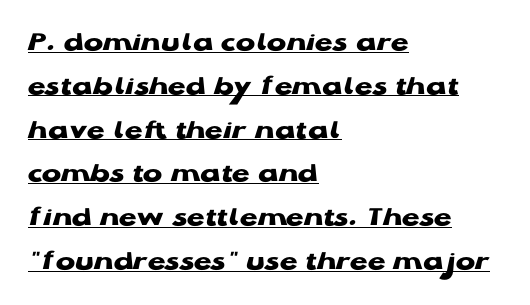
{"serif": "no", "italic": "no", "bold": "yes", "weight": "heavy", "width": "wide", "stroke_contrast": "low", "x_height": "medium", "monospaced": "no", "underline": "yes", "align": "left", "line_spacing": "normal", "line_spacing_ratio": 1.51, "letter_spacing": "normal", "letter_spacing_em": 0.0, "glyph_px": 29}
